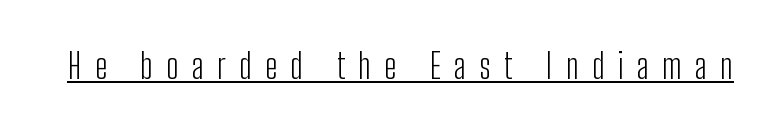
{"serif": "no", "italic": "no", "bold": "no", "weight": "light", "width": "condensed", "stroke_contrast": "low", "x_height": "medium", "monospaced": "no", "underline": "yes", "letter_spacing": "wide", "letter_spacing_em": 0.38, "glyph_px": 35}
